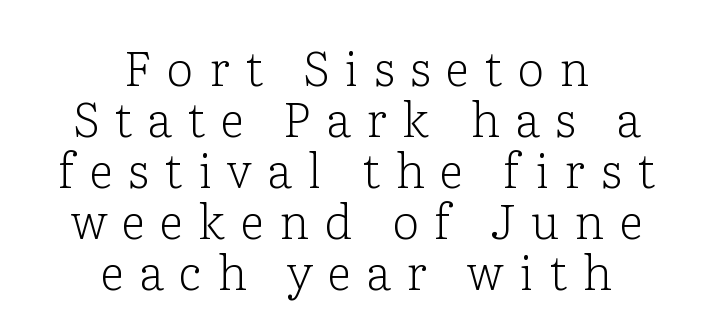
Unlike italic type, these characters show no tilt at all. Serif or sans? Serif — the stroke terminals have little feet. No chunkiness to these letters — they're not bold. You could barely slide anything between these rows. Proportional: the letters do not fall into vertical columns.
